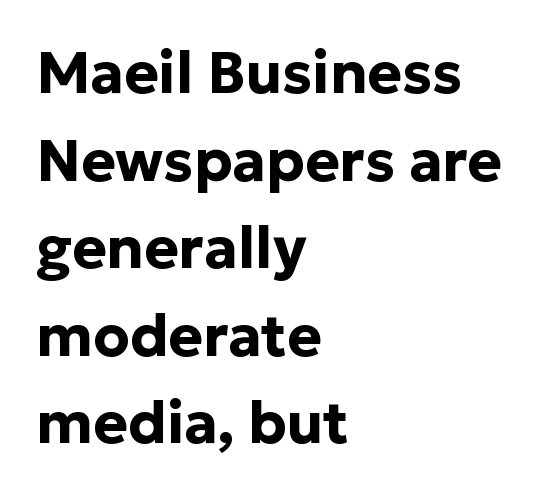
{"serif": "no", "italic": "no", "bold": "yes", "weight": "bold", "width": "normal", "stroke_contrast": "low", "x_height": "medium", "monospaced": "no", "underline": "no", "align": "left", "line_spacing": "normal", "line_spacing_ratio": 1.51, "letter_spacing": "normal", "letter_spacing_em": 0.0, "glyph_px": 58}
